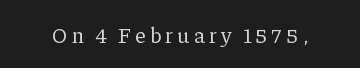
{"italic": "no", "bold": "no", "underline": "no", "glyph_px": 22}
